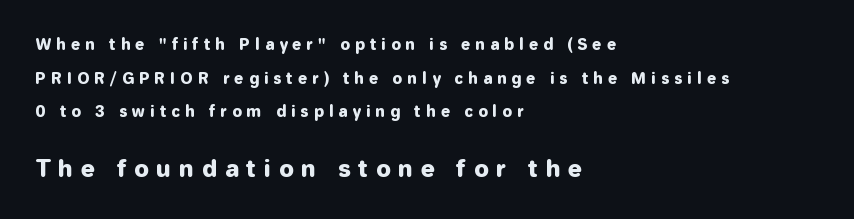
The vertical gap from one line to the next is large. Glance below the letters and you will spot only blank space. Note: smaller setting up top, larger setting below. Does the lettering tilt? It doesn't — this is upright. This sample uses expanded letter spacing, leaving extra air between glyphs.
